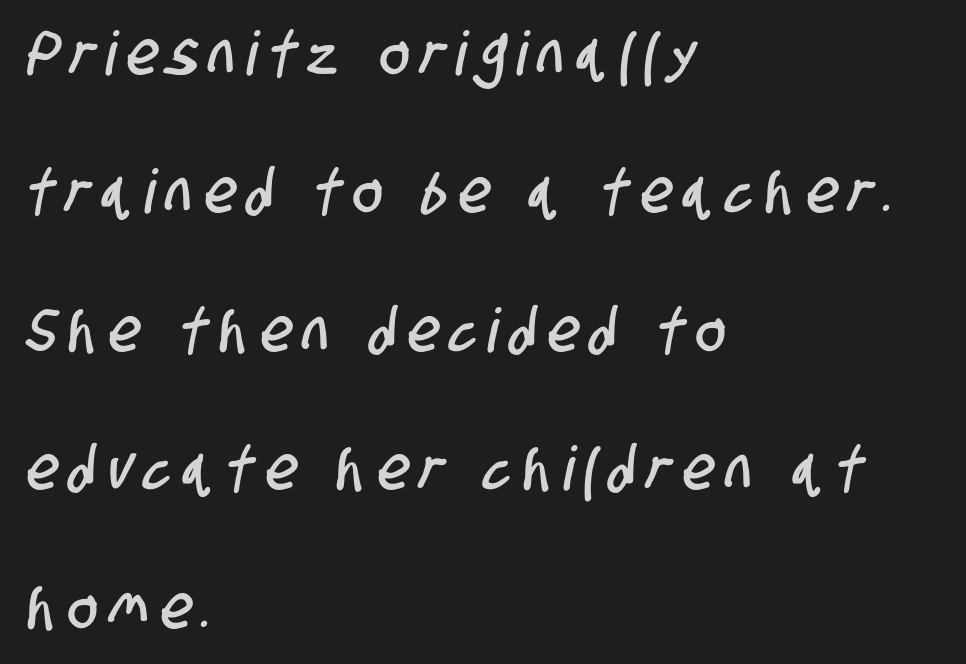
Q: Is the typeface a serif or a sans-serif typeface? A: Sans-serif.
Q: Is the text underlined? A: No.
Q: How is the paragraph aligned? A: Left-aligned.
Q: Is the spacing between letters normal or unusually wide? A: Unusually wide.
Q: Is the spacing between lines tight, normal or loose? A: Loose.
Q: Width (condensed, normal, or wide)? A: Condensed.
Q: Stroke contrast? A: Low.
Q: x-height? A: Large.
Q: Monospaced? A: No.
